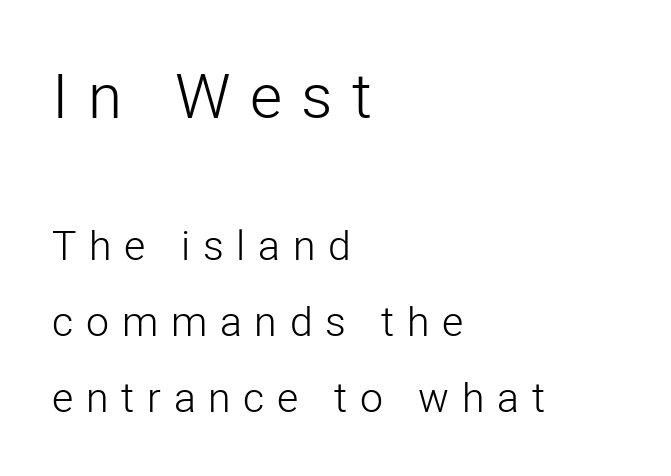
{"serif": "no", "italic": "no", "bold": "no", "weight": "light", "width": "normal", "stroke_contrast": "low", "x_height": "medium", "monospaced": "no", "underline": "no", "align": "left", "line_spacing_ratio": 1.85, "letter_spacing": "wide", "letter_spacing_em": 0.31, "larger_block": "first", "size_ratio": 1.51, "glyph_px": 62}
